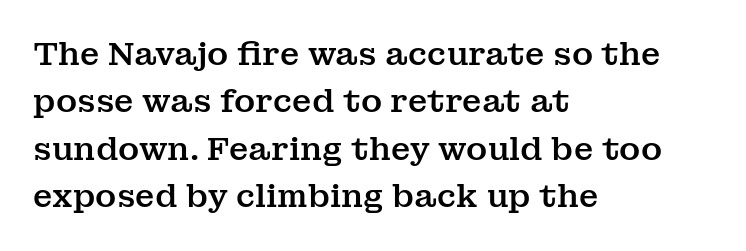
The image shows 32 px serif type, upright; set left-aligned, normal line spacing (1.48x), normal letter spacing, not underlined; medium stroke contrast and a medium x-height.
